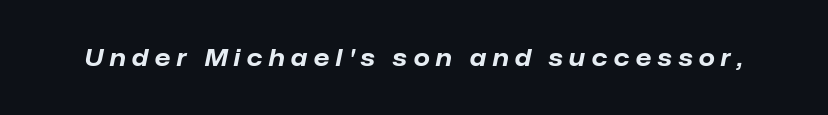
Q: Is the text bold? A: Yes.
Q: Is the text italic (slanted)? A: Yes, it leans right by about 12 degrees.
Q: Is the text underlined? A: No.
Q: Is the spacing between letters normal or unusually wide? A: Unusually wide.
